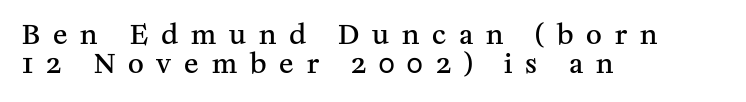
Q: Is the text bold? A: Semi-bold.
Q: Is the text italic (slanted)? A: No, it is upright.
Q: Is the text underlined? A: No.
Q: How is the paragraph aligned? A: Left-aligned.
Q: Is the spacing between letters normal or unusually wide? A: Unusually wide.
Q: Is the spacing between lines tight, normal or loose? A: Tight.
